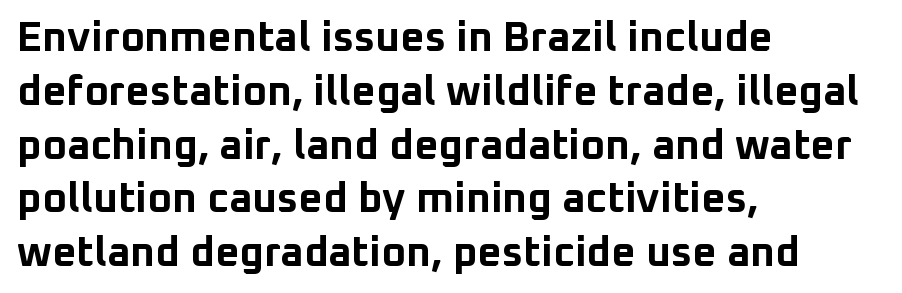
Here the glyphs are tracked normally, forming tight word shapes. The face used here is a sans, in the tradition of grotesques and geometrics. Proportional: the letters do not fall into vertical columns. This rendering uses left alignment, leaving the right contour irregular.
